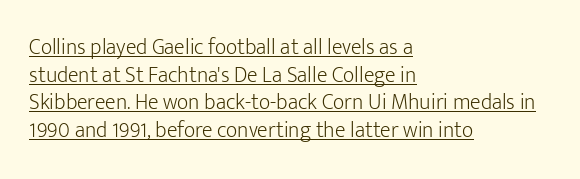
Notice how the passage keeps a crisp vertical edge on the left only. Rendered with straight, roman letterforms. Students, observe the line beneath the letters — that is underlining. In terms of leading, this rendering sits right in the middle. Stroke mass is kept to a normal reading level or below.
